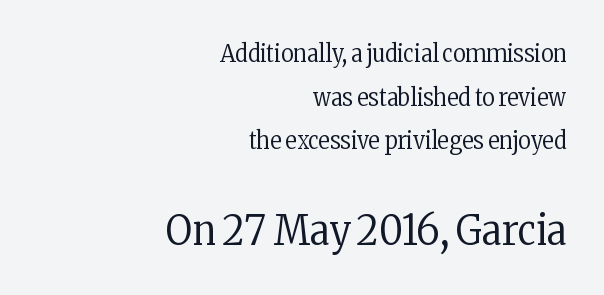
The area under the type is left untouched. The lines are quadded right. Ascenders rise straight up at ninety degrees. Check where the strokes stop: tiny serifs finish them off. The typeface has the unassuming heft of standard copy or less. A student would notice the bottom passage is typeset larger than what precedes it.
